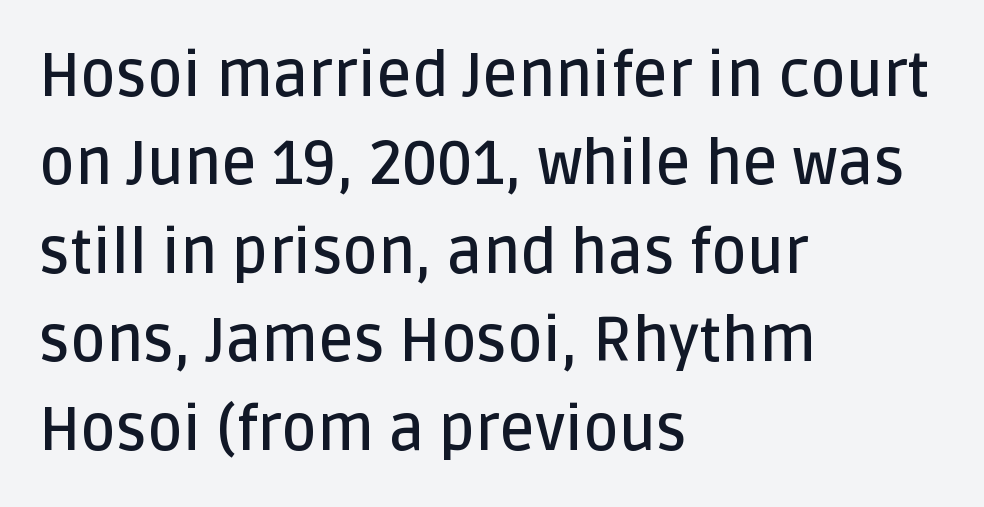
{"serif": "no", "italic": "no", "bold": "semi", "weight": "semibold", "width": "normal", "stroke_contrast": "low", "x_height": "large", "monospaced": "no", "underline": "no", "align": "left", "line_spacing": "normal", "line_spacing_ratio": 1.45, "letter_spacing": "normal", "letter_spacing_em": 0.0, "glyph_px": 61}
